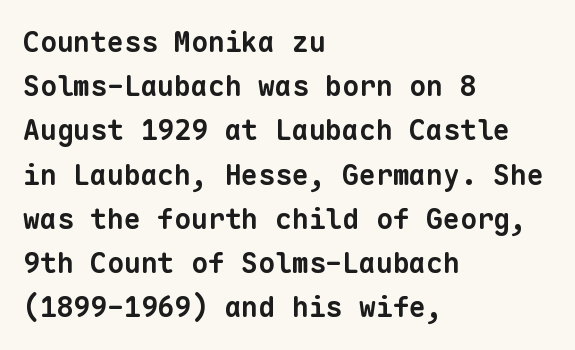
Q: Is the text bold? A: Yes.
Q: Is the typeface a serif or a sans-serif typeface? A: Sans-serif.
Q: Is the text underlined? A: No.
Q: How is the paragraph aligned? A: Left-aligned.
Q: Is the spacing between letters normal or unusually wide? A: Normal.
Q: Is the spacing between lines tight, normal or loose? A: Normal.
Q: Width (condensed, normal, or wide)? A: Normal.
Q: Stroke contrast? A: Low.
Q: x-height? A: Medium.
Q: Monospaced? A: Yes.
